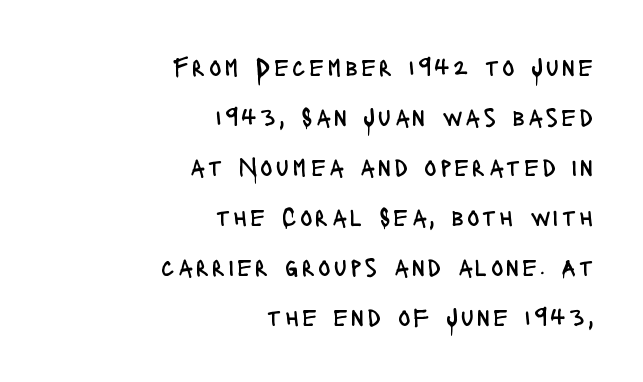
Q: Is the text bold? A: No.
Q: Is the text italic (slanted)? A: No, it is upright.
Q: Is the text underlined? A: No.
Q: How is the paragraph aligned? A: Right-aligned.
Q: Is the spacing between lines tight, normal or loose? A: Loose.
